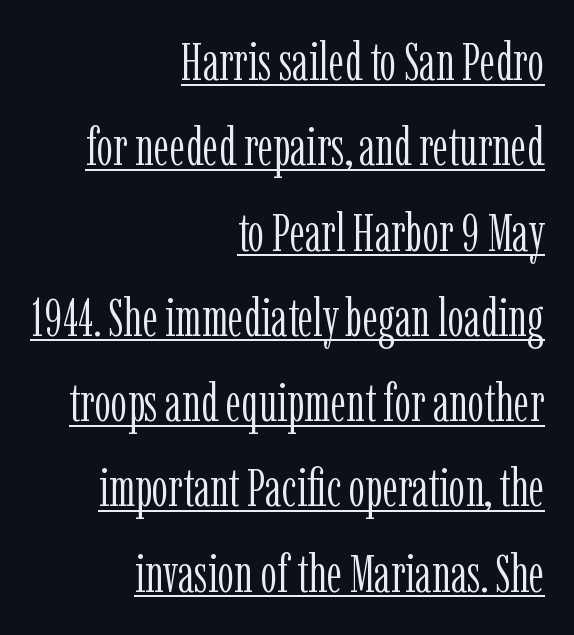
Has an underline been added? It has. The passage shown is typed in a proportional face where columns would drift. The type is set solid horizontally, with unmodified tracking. Designer's note — italics off, roman on. The lines in this sample share a right terminus and differ only in where they begin. No letter is thick-stroked: the sample isn't bold.
